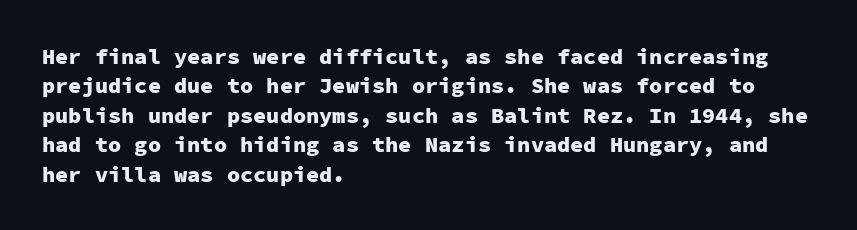
The vertical gap from one line to the next is medium. The rendering uses a bold face; every stroke is thick and dark. When letters stand straight like this, we call the style roman or upright. A typesetter would call this zero additional tracking.
